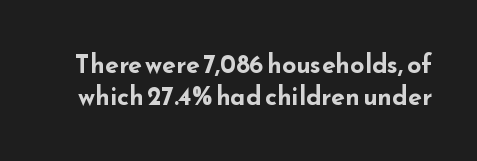
Q: Is the text bold? A: Yes.
Q: Is the text italic (slanted)? A: No, it is upright.
Q: Is the text underlined? A: No.
Q: Is the spacing between letters normal or unusually wide? A: Normal.
Q: Is the spacing between lines tight, normal or loose? A: Normal.
